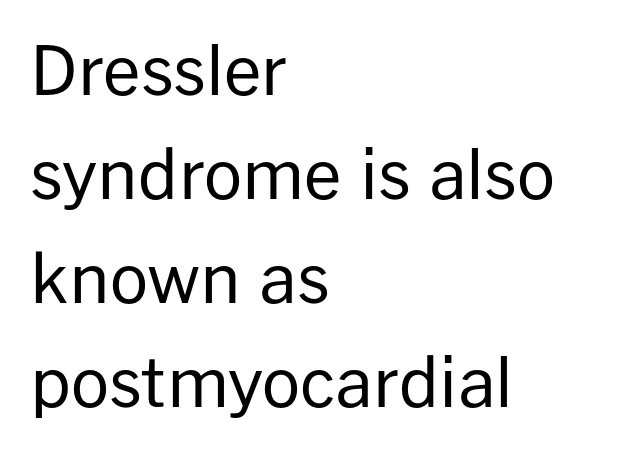
The image shows 67 px regular-weight sans-serif type, upright; set left-aligned, normal line spacing (1.55x), normal letter spacing, not underlined; low stroke contrast and a medium x-height.
